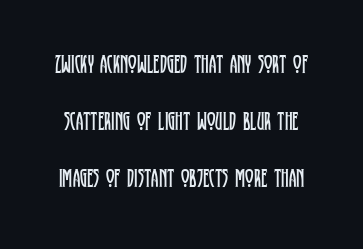
Q: Is the text bold? A: No.
Q: Is the text italic (slanted)? A: No, it is upright.
Q: Is the text underlined? A: No.
Q: Is the spacing between letters normal or unusually wide? A: Normal.
Q: Is the spacing between lines tight, normal or loose? A: Loose.
